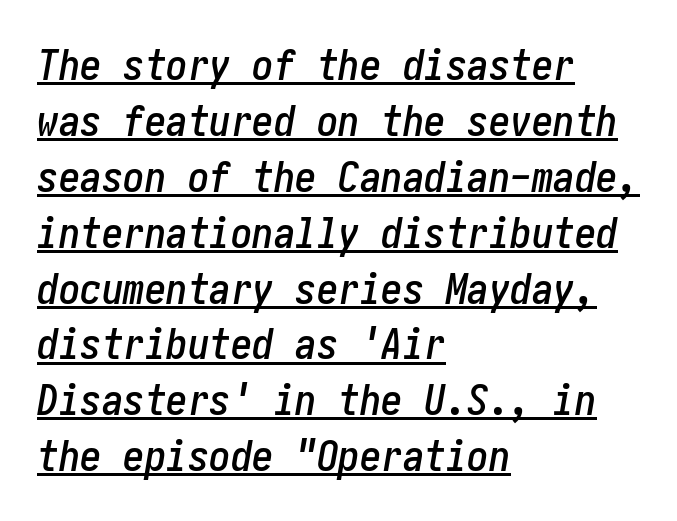
Q: Is the text italic (slanted)? A: Yes, it leans right by about 10 degrees.
Q: Is the text underlined? A: Yes.
Q: How is the paragraph aligned? A: Left-aligned.
Q: Is the spacing between letters normal or unusually wide? A: Normal.
Q: Is the spacing between lines tight, normal or loose? A: Normal.
Q: Width (condensed, normal, or wide)? A: Condensed.
Q: Stroke contrast? A: Low.
Q: x-height? A: Medium.
